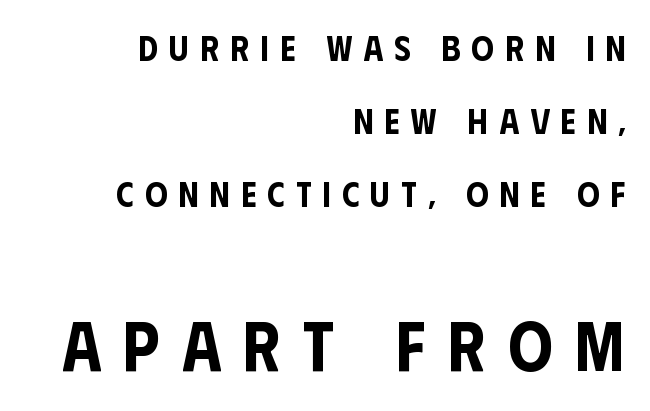
{"serif": "no", "italic": "no", "width": "condensed", "stroke_contrast": "low", "x_height": "large", "monospaced": "no", "underline": "no", "align": "right", "line_spacing": "loose", "line_spacing_ratio": 2.08, "letter_spacing": "wide", "letter_spacing_em": 0.32, "larger_block": "second", "size_ratio": 2.0, "glyph_px": 70}
